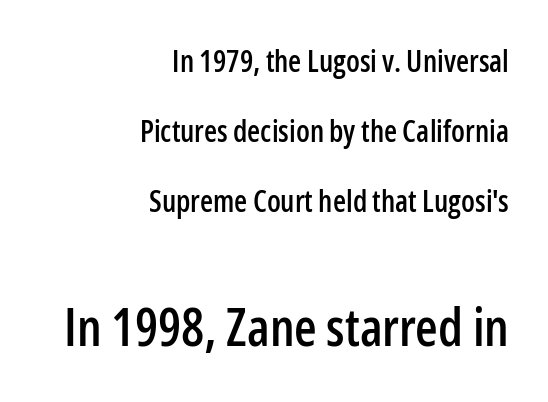
The image shows 52 px condensed sans-serif type, upright; set right-aligned, loose line spacing (2.33x), normal letter spacing, not underlined; the second (bottom) block is 1.73x larger; low stroke contrast and a medium x-height.
